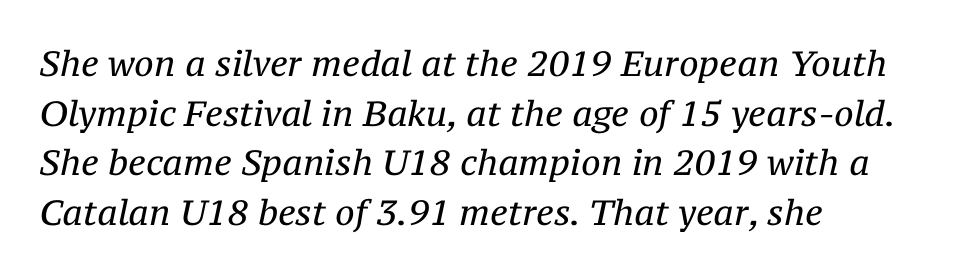
Counters stay open thanks to moderate or lighter strokes. These lines are rendered in a variable-pitch font. Just letters on the line, the space beneath them empty. Between one letter and the next there's only the usual sliver of space. In CSS terms this would be text-align: left.
